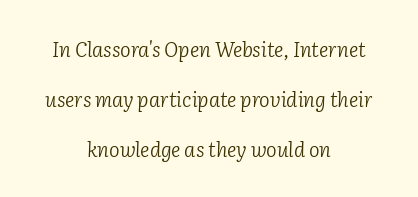
The image shows 20 px text type, italic (leaning right); set centered, loose line spacing (2.49x), normal letter spacing, not underlined.
